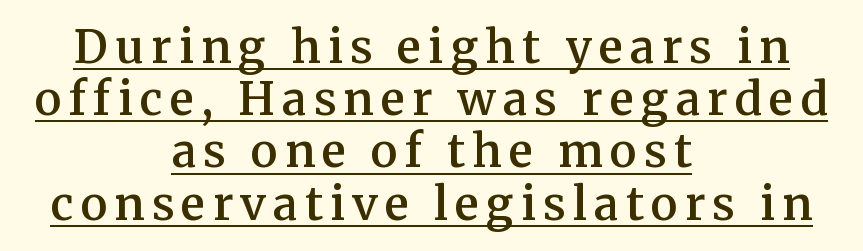
These lines are centered, leaving both edges ragged. Is this a fixed-width face? No — the glyphs have proportional, varying widths. Notice the strokes are somewhat thickened but not fully heavy: this is a semibold. Like a heading marked for emphasis, these lines bear an underscore. This rendering employs a face with finishing strokes, i.e., a serif. Is there any slant? The stems are plumb.
